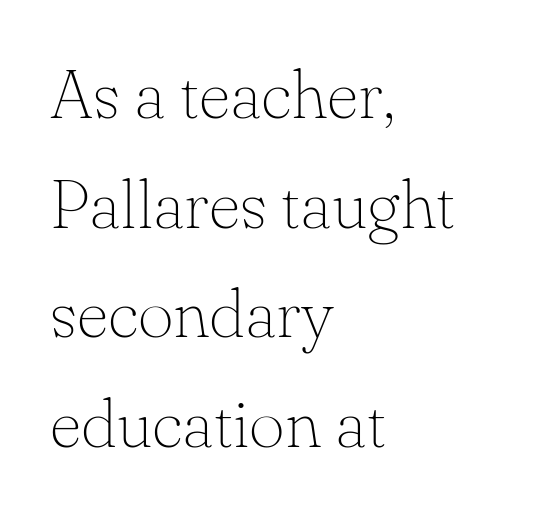
Horizontally, the lines are justified to the leading edge only. Is the type heavy? It reads as light-to-regular instead. Classification — serif. Rendered with straight, roman letterforms.
